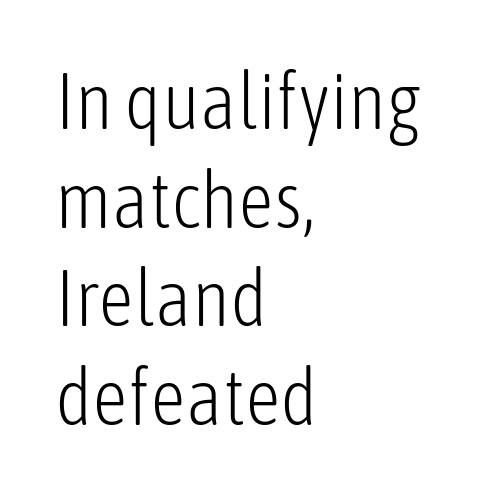
Q: Is the text bold? A: No.
Q: Is the text italic (slanted)? A: No, it is upright.
Q: Is the typeface a serif or a sans-serif typeface? A: Sans-serif.
Q: Is the text underlined? A: No.
Q: How is the paragraph aligned? A: Left-aligned.
Q: Is the spacing between letters normal or unusually wide? A: Normal.
Q: Is the spacing between lines tight, normal or loose? A: Normal.
Q: Width (condensed, normal, or wide)? A: Condensed.
Q: Stroke contrast? A: Low.
Q: x-height? A: Medium.
Q: Monospaced? A: No.
